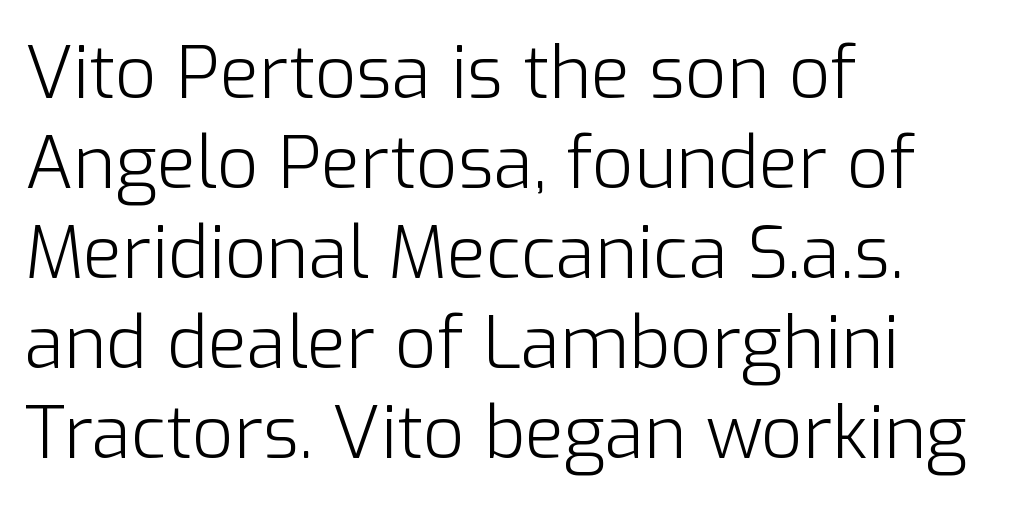
Q: Is the text bold? A: No.
Q: Is the text italic (slanted)? A: No, it is upright.
Q: Is the typeface a serif or a sans-serif typeface? A: Sans-serif.
Q: Is the text underlined? A: No.
Q: How is the paragraph aligned? A: Left-aligned.
Q: Is the spacing between letters normal or unusually wide? A: Normal.
Q: Is the spacing between lines tight, normal or loose? A: Normal.
Q: Width (condensed, normal, or wide)? A: Normal.
Q: Stroke contrast? A: Low.
Q: x-height? A: Medium.
Q: Monospaced? A: No.
